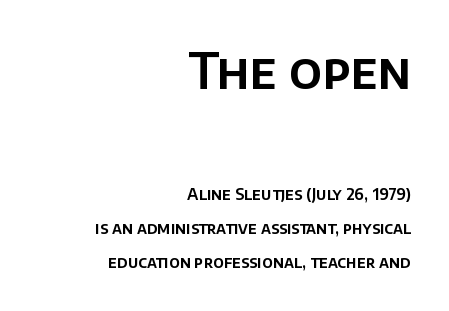
Unmarked baselines from the first word to the last. These lines are rendered in a variable-pitch font. The more generous point size was reserved for the upper chunk. In terms of letterspacing, this is plain default setting.
